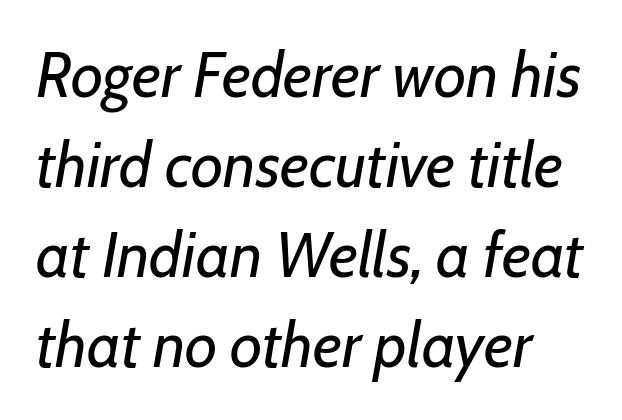
The image shows 63 px regular-weight type, italic (leaning right); set normal line spacing (1.43x), normal letter spacing, not underlined; low stroke contrast and a medium x-height.
